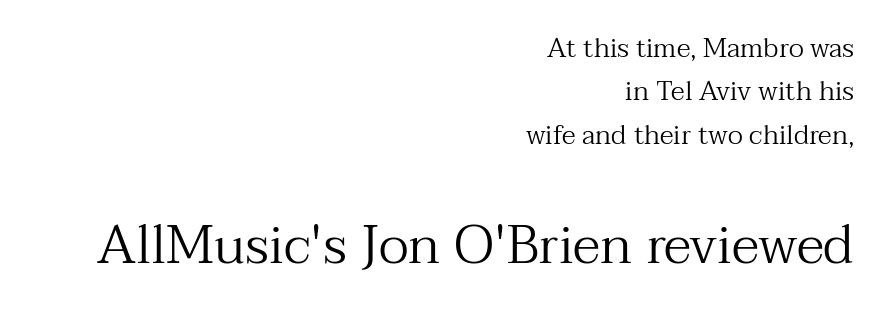
Q: Is the text bold? A: No.
Q: Is the text italic (slanted)? A: No, it is upright.
Q: Is the typeface a serif or a sans-serif typeface? A: Serif.
Q: Is the text underlined? A: No.
Q: How is the paragraph aligned? A: Right-aligned.
Q: Is the spacing between letters normal or unusually wide? A: Normal.
Q: Is the spacing between lines tight, normal or loose? A: Normal.
Q: Which block of text is set in a larger size, the first (top) or the second (bottom)? A: The second (bottom) one.
Q: Width (condensed, normal, or wide)? A: Normal.
Q: Stroke contrast? A: Medium.
Q: x-height? A: Medium.
Q: Monospaced? A: No.
